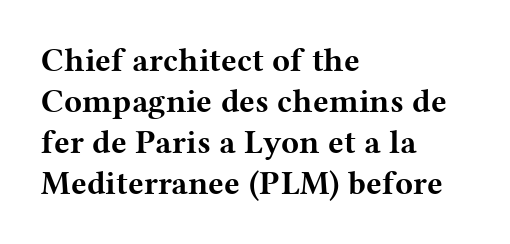
You could not count columns in this text — the font is proportionally spaced. Notice how the stems are strictly vertical — no italics here. A classic flush-left, rag-right setting is used for this passage. No extra tracking has been applied to these lines.
